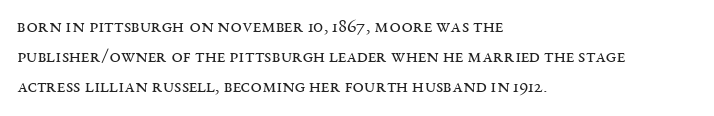
The image shows 20 px text type, upright; set left-aligned, normal line spacing (1.51x), normal letter spacing, not underlined.
